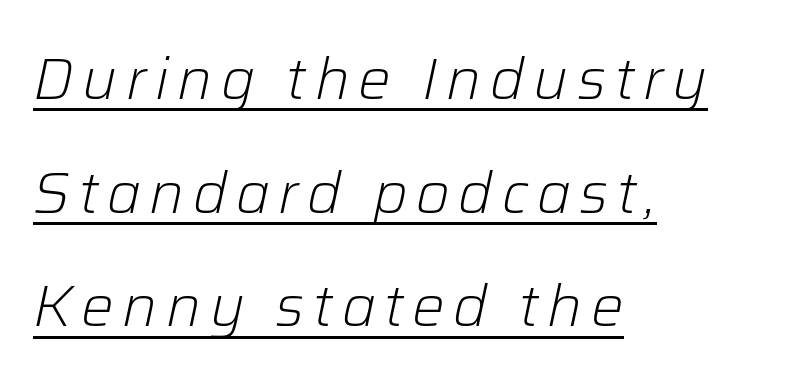
{"italic": "yes", "lean": "right", "slant_degrees": 12, "bold": "no", "weight": "light", "width": "normal", "stroke_contrast": "low", "x_height": "medium", "monospaced": "no", "underline": "yes", "align": "left", "line_spacing": "loose", "line_spacing_ratio": 1.96, "glyph_px": 58}
